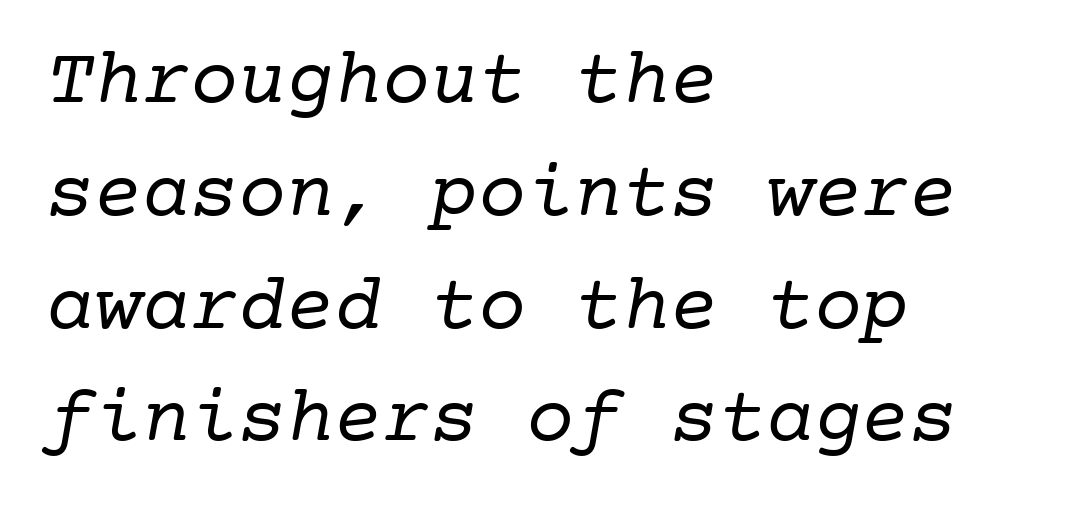
{"serif": "yes", "bold": "no", "weight": "regular", "width": "normal", "stroke_contrast": "low", "x_height": "medium", "monospaced": "yes", "underline": "no", "align": "left", "line_spacing": "normal", "line_spacing_ratio": 1.41, "letter_spacing": "normal", "letter_spacing_em": 0.0, "glyph_px": 80}
